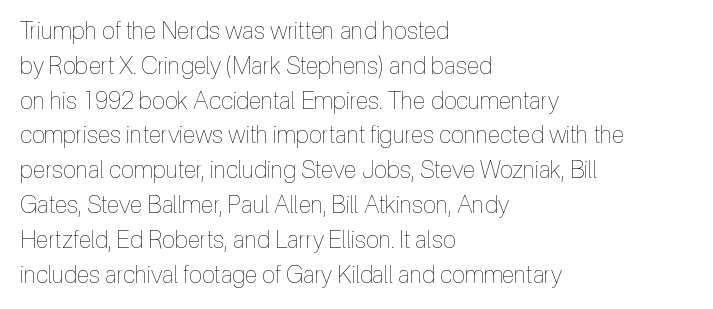
Q: Is the text bold? A: No.
Q: Is the text italic (slanted)? A: No, it is upright.
Q: Is the text underlined? A: No.
Q: How is the paragraph aligned? A: Left-aligned.
Q: Is the spacing between letters normal or unusually wide? A: Normal.
Q: Is the spacing between lines tight, normal or loose? A: Normal.
